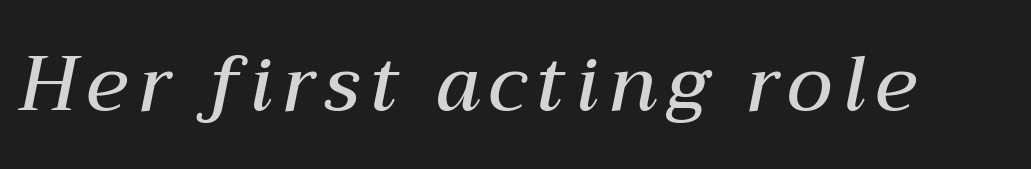
The image shows 76 px semibold type, italic (leaning right); set not underlined; medium stroke contrast and a medium x-height.
